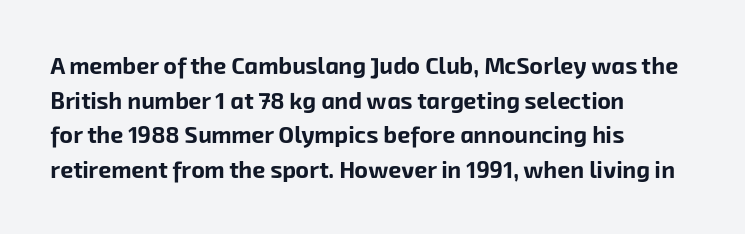
The image shows 23 px bold type; set left-aligned, normal line spacing (1.51x), normal letter spacing, not underlined.
